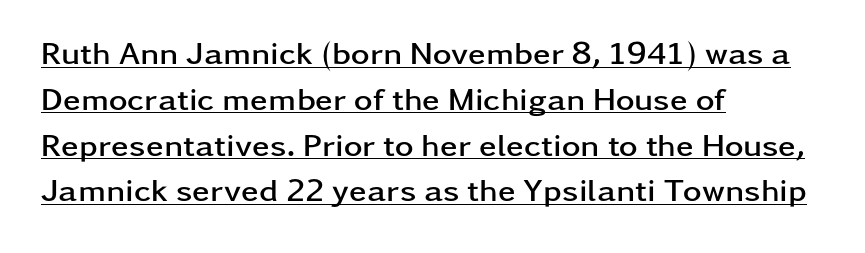
Q: Is the text bold? A: Yes.
Q: Is the text italic (slanted)? A: No, it is upright.
Q: Is the typeface a serif or a sans-serif typeface? A: Sans-serif.
Q: Is the text underlined? A: Yes.
Q: How is the paragraph aligned? A: Left-aligned.
Q: Is the spacing between letters normal or unusually wide? A: Normal.
Q: Is the spacing between lines tight, normal or loose? A: Normal.
Q: Width (condensed, normal, or wide)? A: Wide.
Q: Stroke contrast? A: Low.
Q: x-height? A: Medium.
Q: Monospaced? A: No.
